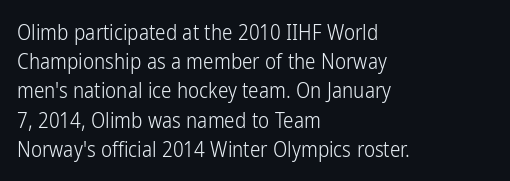
{"italic": "no", "bold": "no", "underline": "no", "align": "left", "line_spacing": "normal", "line_spacing_ratio": 1.39, "letter_spacing": "normal", "letter_spacing_em": 0.0, "glyph_px": 21}
